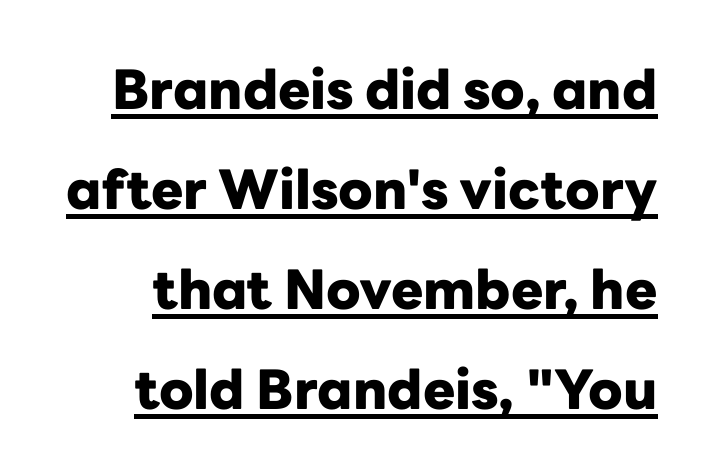
The image shows 54 px heavy sans-serif type, upright; set line spacing 1.85x, normal letter spacing, underlined; low stroke contrast and a medium x-height.
